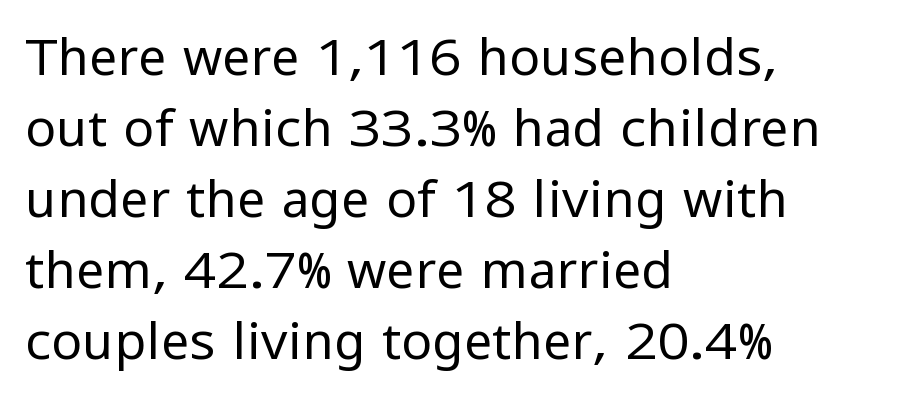
This rendering uses left alignment, leaving the right contour irregular. Ordinary non-slanted type is in use. This sample has the flowing, uneven cadence of proportional lettering. The glyphs in this specimen are sans serif. The cut favours lightness, reaching ordinary text weight at its darkest. The space beneath each line is pristine and unruled.
